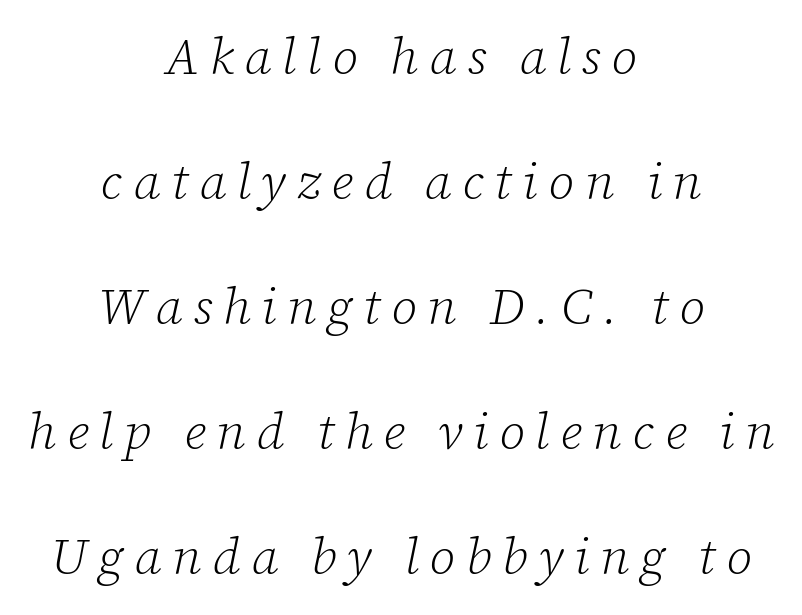
Q: Is the text bold? A: No.
Q: Is the text italic (slanted)? A: Yes, it leans right by about 12 degrees.
Q: Is the typeface a serif or a sans-serif typeface? A: Serif.
Q: Is the text underlined? A: No.
Q: How is the paragraph aligned? A: Centered.
Q: Is the spacing between letters normal or unusually wide? A: Unusually wide.
Q: Is the spacing between lines tight, normal or loose? A: Loose.
Q: Width (condensed, normal, or wide)? A: Normal.
Q: Stroke contrast? A: Low.
Q: x-height? A: Medium.
Q: Monospaced? A: No.
